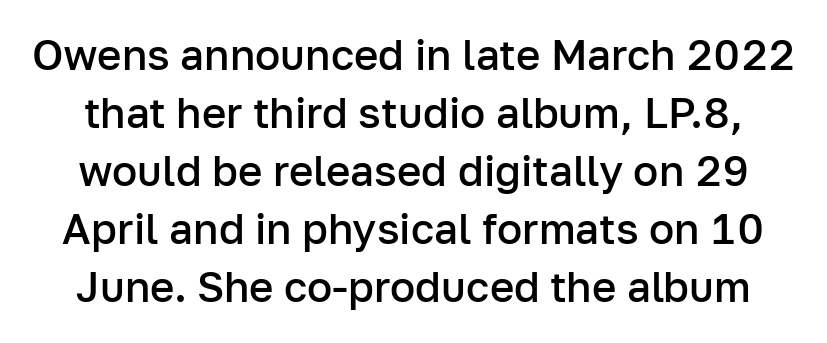
The image shows 42 px semibold sans-serif type, upright; set normal line spacing (1.38x), normal letter spacing, not underlined; low stroke contrast and a medium x-height.
